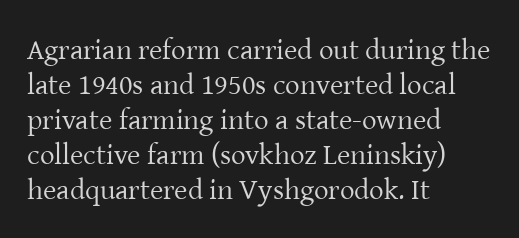
Q: Is the text bold? A: No.
Q: Is the text italic (slanted)? A: No, it is upright.
Q: Is the typeface a serif or a sans-serif typeface? A: Serif.
Q: Is the text underlined? A: No.
Q: How is the paragraph aligned? A: Left-aligned.
Q: Is the spacing between letters normal or unusually wide? A: Normal.
Q: Width (condensed, normal, or wide)? A: Normal.
Q: Stroke contrast? A: Low.
Q: x-height? A: Medium.
Q: Monospaced? A: No.
